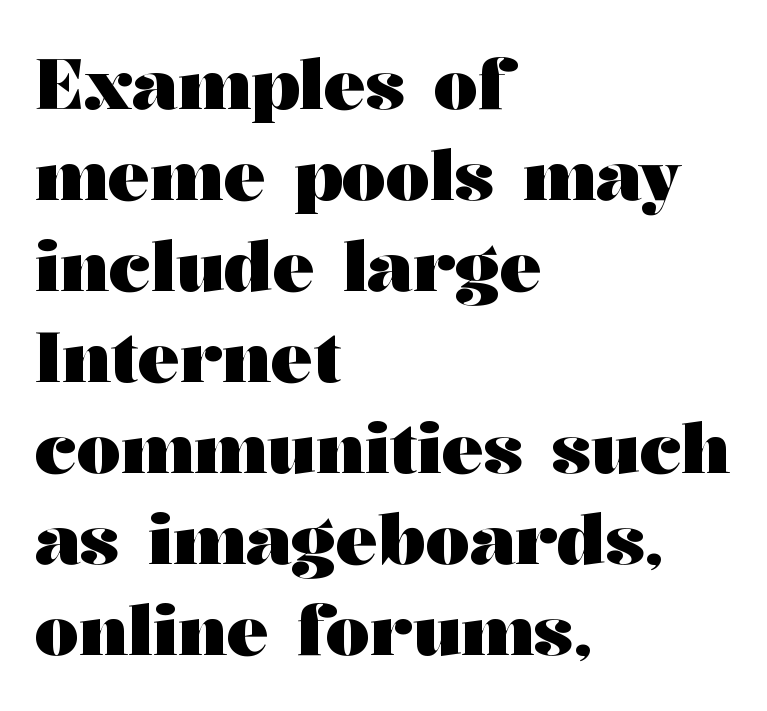
The image shows 70 px heavy, wide serif type, upright; set left-aligned, normal line spacing (1.3x), normal letter spacing, not underlined; medium stroke contrast and a medium x-height.
